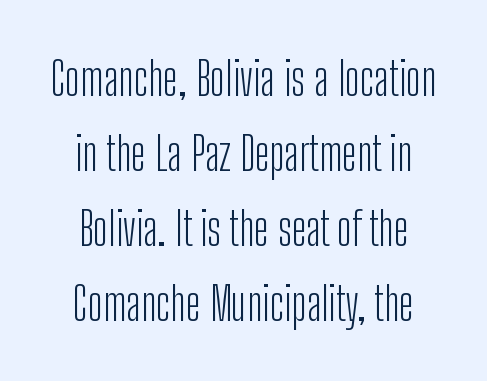
{"serif": "no", "italic": "no", "bold": "no", "weight": "light", "width": "condensed", "stroke_contrast": "low", "x_height": "medium", "monospaced": "no", "underline": "no", "line_spacing": "normal", "line_spacing_ratio": 1.63, "letter_spacing": "normal", "letter_spacing_em": 0.0, "glyph_px": 46}
